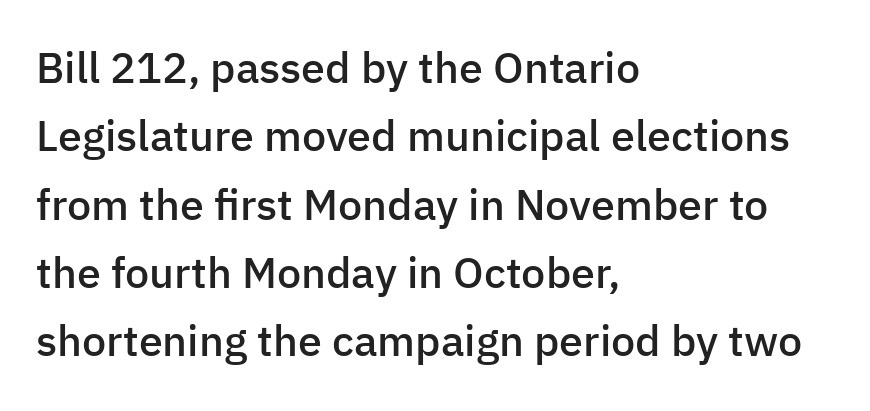
{"serif": "no", "italic": "no", "bold": "semi", "weight": "semibold", "width": "normal", "stroke_contrast": "low", "x_height": "medium", "monospaced": "no", "underline": "no", "align": "left", "line_spacing": "normal", "line_spacing_ratio": 1.59, "letter_spacing": "normal", "letter_spacing_em": 0.0, "glyph_px": 43}
